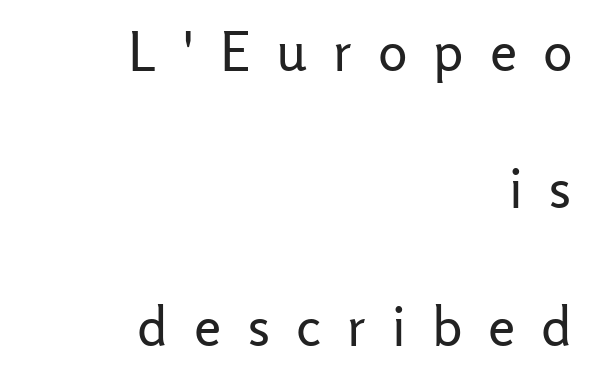
Q: Is the text bold? A: No.
Q: Is the text italic (slanted)? A: No, it is upright.
Q: Is the typeface a serif or a sans-serif typeface? A: Sans-serif.
Q: Is the text underlined? A: No.
Q: How is the paragraph aligned? A: Right-aligned.
Q: Is the spacing between letters normal or unusually wide? A: Unusually wide.
Q: Is the spacing between lines tight, normal or loose? A: Loose.
Q: Width (condensed, normal, or wide)? A: Normal.
Q: Stroke contrast? A: Low.
Q: x-height? A: Medium.
Q: Monospaced? A: No.
